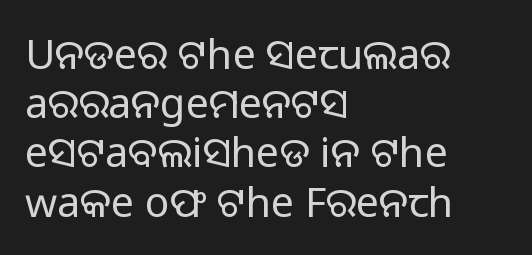
{"serif": "no", "italic": "no", "bold": "no", "weight": "light", "width": "normal", "stroke_contrast": "low", "x_height": "medium", "monospaced": "no", "underline": "no", "align": "left", "line_spacing_ratio": 1.2, "letter_spacing": "normal", "letter_spacing_em": 0.0, "glyph_px": 41}
